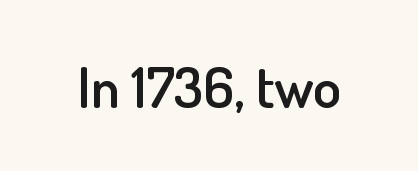
{"serif": "no", "italic": "no", "bold": "semi", "weight": "semibold", "width": "normal", "stroke_contrast": "low", "x_height": "small", "monospaced": "no", "underline": "no", "letter_spacing": "normal", "letter_spacing_em": 0.0, "glyph_px": 57}
